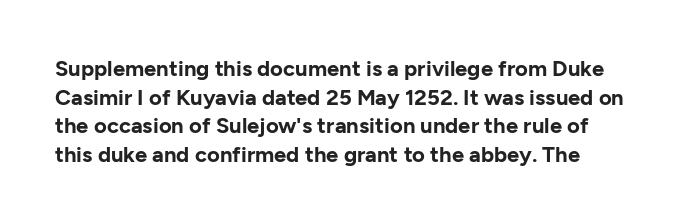
The space directly below the letters is spotless. These lines were composed using upright roman letters. The letters sit at their default tracking, neither squeezed nor spread. The font is running at its bold setting. Each new line begins a customary step beneath the previous one.
